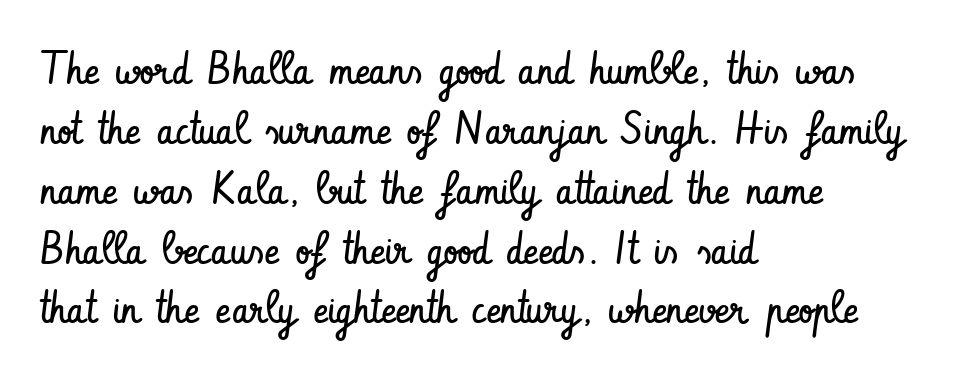
Caption: standard tracking, unaltered. This rendering uses left alignment, leaving the right contour irregular. On a weight scale, this lands at 450 or below. The space directly below the letters is spotless. In terms of letterform style, serifs are entirely absent. Here the designer chose a conventional face with non-uniform glyph widths.
